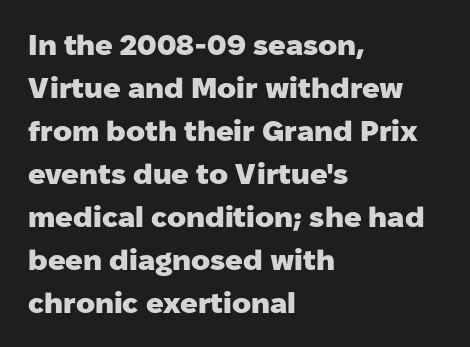
Q: Is the text bold? A: Yes.
Q: Is the text italic (slanted)? A: No, it is upright.
Q: Is the typeface a serif or a sans-serif typeface? A: Sans-serif.
Q: Is the text underlined? A: No.
Q: How is the paragraph aligned? A: Left-aligned.
Q: Is the spacing between letters normal or unusually wide? A: Normal.
Q: Is the spacing between lines tight, normal or loose? A: Normal.
Q: Width (condensed, normal, or wide)? A: Normal.
Q: Stroke contrast? A: Low.
Q: x-height? A: Medium.
Q: Monospaced? A: No.
